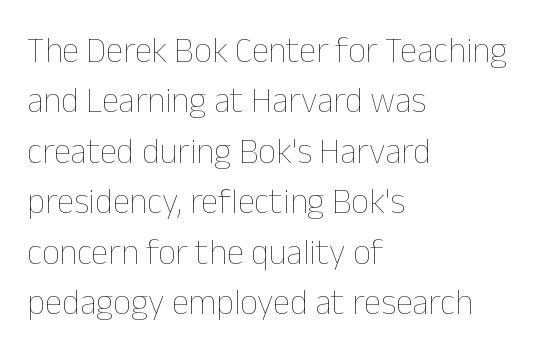
The image shows 35 px thin type, upright; set left-aligned, normal line spacing (1.44x), normal letter spacing, not underlined; low stroke contrast and a medium x-height.
